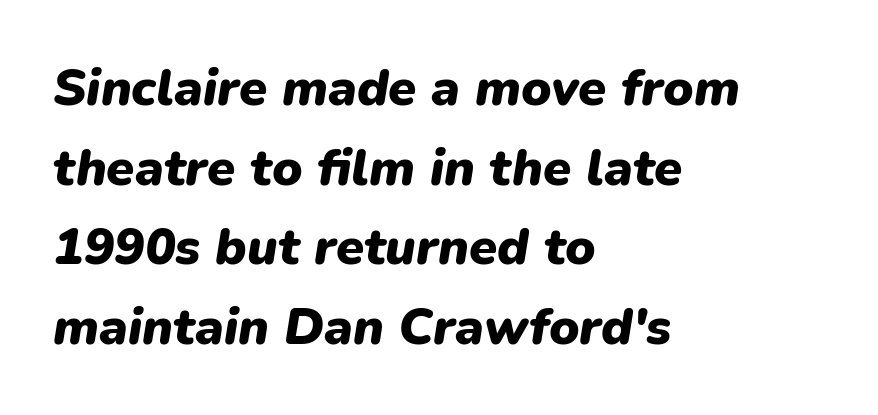
Q: Is the text bold? A: Yes.
Q: Is the text italic (slanted)? A: Yes, it leans right by about 9 degrees.
Q: Is the text underlined? A: No.
Q: How is the paragraph aligned? A: Left-aligned.
Q: Is the spacing between letters normal or unusually wide? A: Normal.
Q: Is the spacing between lines tight, normal or loose? A: Normal.
Q: Width (condensed, normal, or wide)? A: Normal.
Q: Stroke contrast? A: Low.
Q: x-height? A: Medium.
Q: Monospaced? A: No.
